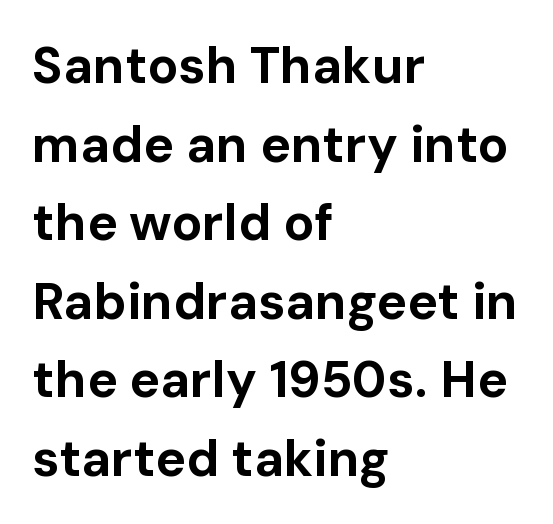
Q: Is the text bold? A: Yes.
Q: Is the text italic (slanted)? A: No, it is upright.
Q: Is the typeface a serif or a sans-serif typeface? A: Sans-serif.
Q: Is the text underlined? A: No.
Q: How is the paragraph aligned? A: Left-aligned.
Q: Is the spacing between letters normal or unusually wide? A: Normal.
Q: Is the spacing between lines tight, normal or loose? A: Normal.
Q: Width (condensed, normal, or wide)? A: Normal.
Q: Stroke contrast? A: Low.
Q: x-height? A: Medium.
Q: Monospaced? A: No.
